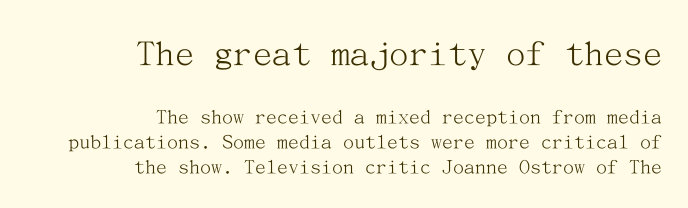
{"serif": "yes", "italic": "no", "bold": "no", "weight": "light", "width": "normal", "stroke_contrast": "medium", "x_height": "medium", "underline": "no", "align": "right", "line_spacing": "tight", "line_spacing_ratio": 1.13, "letter_spacing": "normal", "letter_spacing_em": 0.0, "larger_block": "first", "size_ratio": 1.77, "glyph_px": 39}
